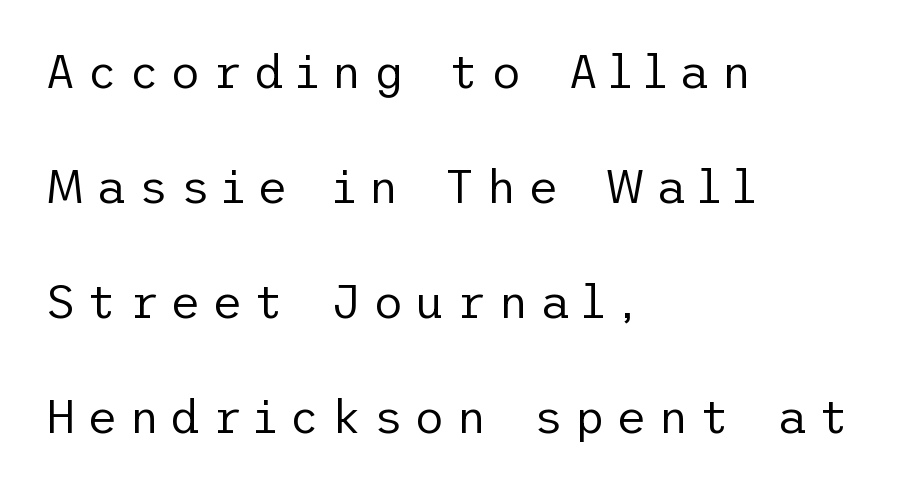
The image shows 47 px regular-weight sans-serif type, upright; set left-aligned, loose line spacing (2.45x), unusually wide letter spacing (+0.24 em), not underlined; low stroke contrast and a medium x-height.
